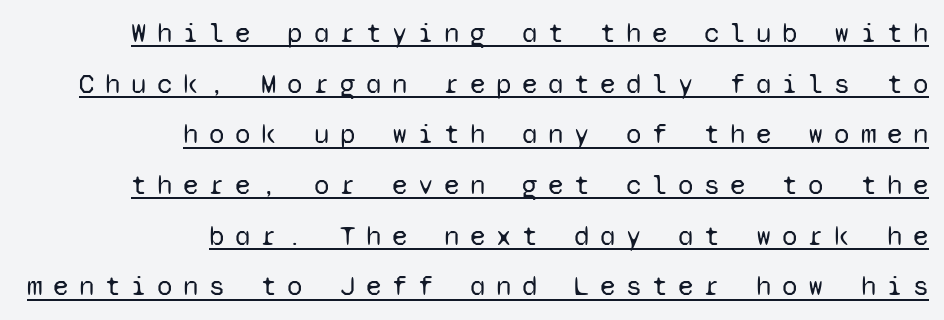
{"serif": "no", "italic": "no", "bold": "no", "weight": "regular", "width": "normal", "stroke_contrast": "low", "x_height": "medium", "monospaced": "yes", "underline": "yes", "align": "right", "line_spacing_ratio": 1.81, "letter_spacing": "wide", "letter_spacing_em": 0.38, "glyph_px": 28}
